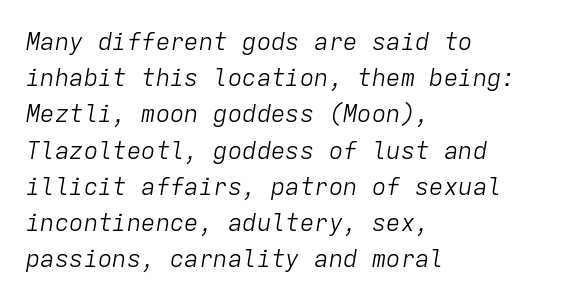
The image shows 24 px text type, italic (leaning right); set left-aligned, normal line spacing (1.51x), normal letter spacing, not underlined.
